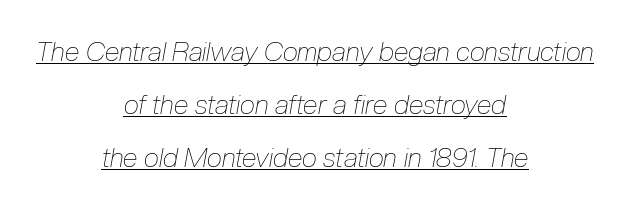
The image shows 27 px text type, italic (leaning right); set centered, loose line spacing (1.97x), normal letter spacing, underlined.
